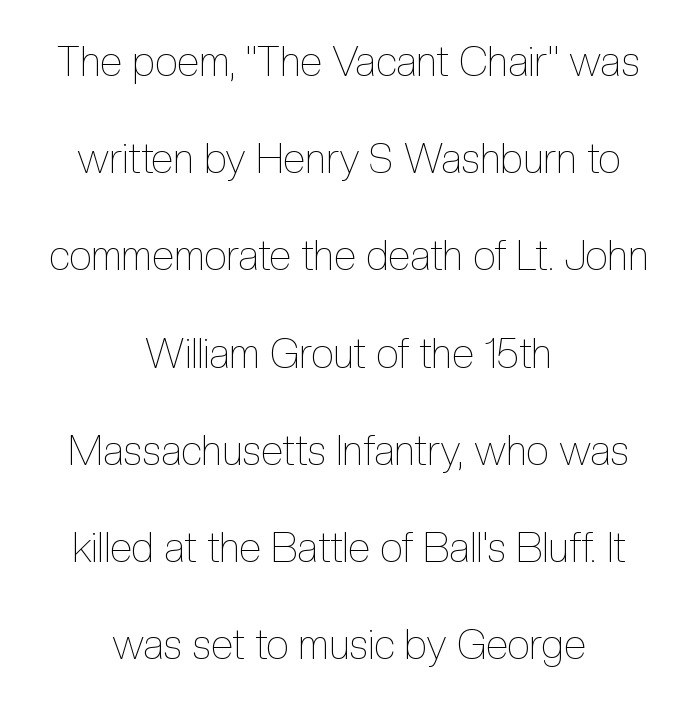
The image shows 41 px thin, condensed type, upright; set centered, loose line spacing (2.37x), normal letter spacing, not underlined; a medium x-height.
